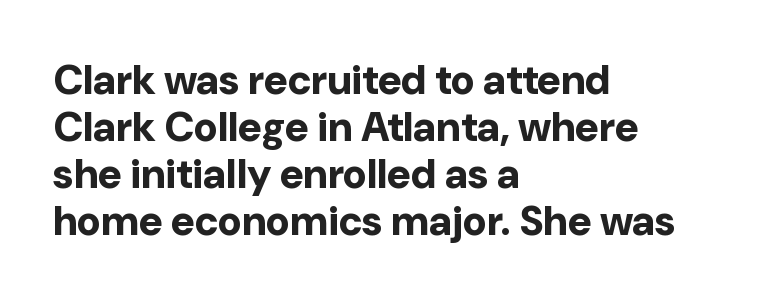
{"serif": "no", "italic": "no", "bold": "yes", "weight": "bold", "width": "normal", "stroke_contrast": "low", "x_height": "medium", "monospaced": "no", "underline": "no", "align": "left", "line_spacing": "tight", "line_spacing_ratio": 1.15, "letter_spacing": "normal", "letter_spacing_em": 0.0, "glyph_px": 41}
